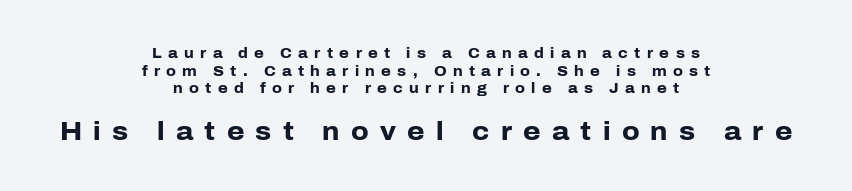
{"italic": "no", "bold": "yes", "underline": "no", "align": "center", "line_spacing": "normal", "line_spacing_ratio": 1.26, "letter_spacing": "wide", "letter_spacing_em": 0.45, "larger_block": "second", "size_ratio": 1.79, "glyph_px": 25}
